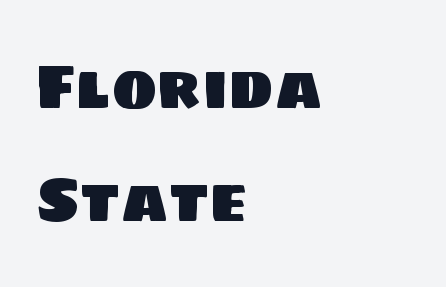
Q: Is the typeface a serif or a sans-serif typeface? A: Sans-serif.
Q: Is the text underlined? A: No.
Q: How is the paragraph aligned? A: Left-aligned.
Q: Is the spacing between letters normal or unusually wide? A: Normal.
Q: Width (condensed, normal, or wide)? A: Normal.
Q: Stroke contrast? A: Low.
Q: x-height? A: Large.
Q: Monospaced? A: No.
